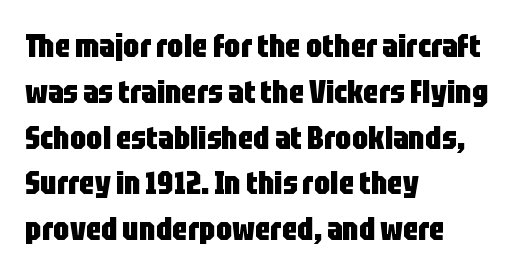
The image shows 32 px heavy, condensed sans-serif type, upright; set left-aligned, normal line spacing (1.43x), normal letter spacing, not underlined; low stroke contrast and a large x-height.
